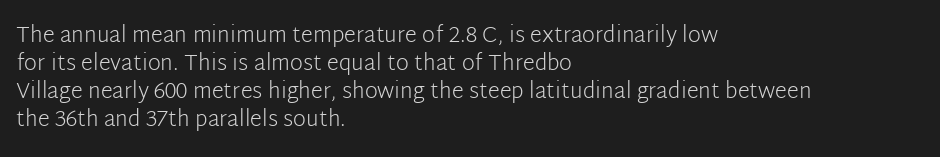
The image shows 22 px text type, upright; set left-aligned, normal line spacing (1.27x), normal letter spacing, not underlined.
